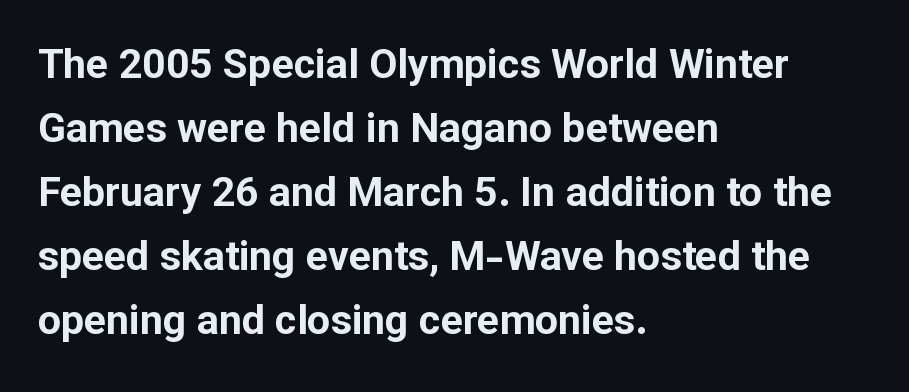
{"serif": "no", "italic": "no", "bold": "yes", "weight": "bold", "width": "normal", "stroke_contrast": "low", "x_height": "medium", "monospaced": "no", "underline": "no", "align": "left", "line_spacing": "normal", "line_spacing_ratio": 1.56, "letter_spacing": "normal", "letter_spacing_em": 0.0, "glyph_px": 41}
